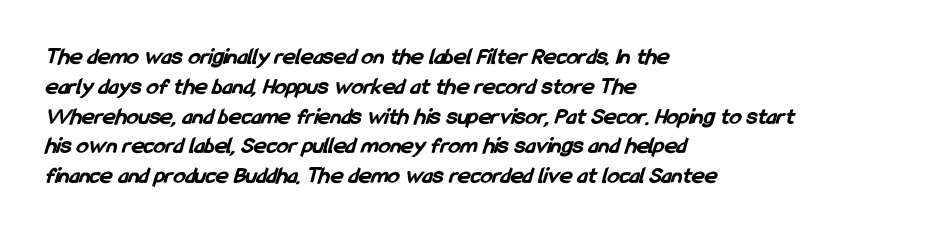
Q: Is the text bold? A: Yes.
Q: Is the text underlined? A: No.
Q: How is the paragraph aligned? A: Left-aligned.
Q: Is the spacing between letters normal or unusually wide? A: Normal.
